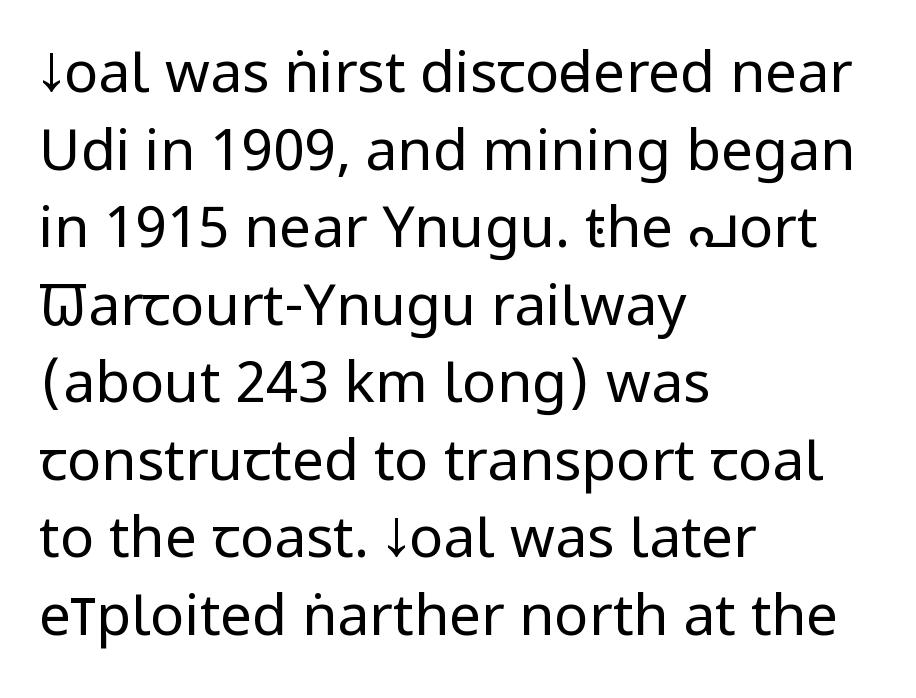
{"serif": "no", "italic": "no", "bold": "no", "weight": "regular", "width": "condensed", "stroke_contrast": "low", "x_height": "large", "monospaced": "no", "underline": "no", "align": "left", "line_spacing": "normal", "line_spacing_ratio": 1.36, "letter_spacing": "normal", "letter_spacing_em": 0.0, "glyph_px": 57}
